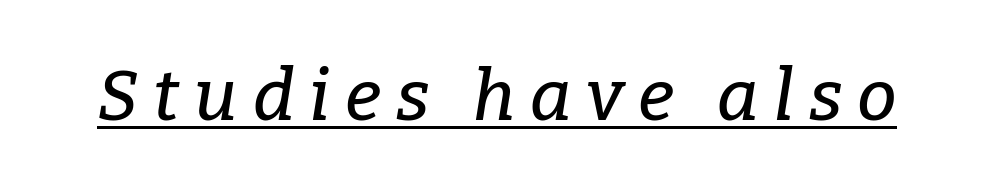
The image shows 71 px serif type, italic (leaning right); set unusually wide letter spacing (+0.21 em), underlined; low stroke contrast and a medium x-height.
